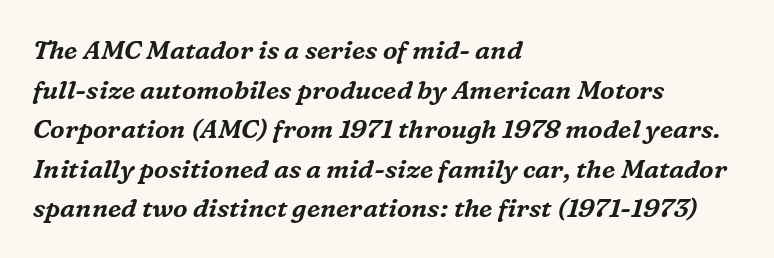
{"italic": "yes", "lean": "right", "slant_degrees": 16, "underline": "no", "align": "left", "line_spacing": "normal", "line_spacing_ratio": 1.52, "letter_spacing": "normal", "letter_spacing_em": 0.0, "glyph_px": 26}
